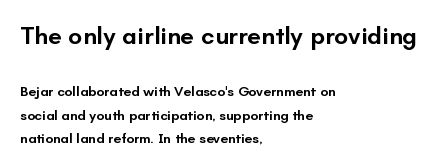
{"italic": "no", "bold": "semi", "underline": "no", "align": "left", "line_spacing": "normal", "line_spacing_ratio": 1.68, "letter_spacing": "normal", "letter_spacing_em": 0.0, "larger_block": "first", "size_ratio": 1.79, "glyph_px": 25}
